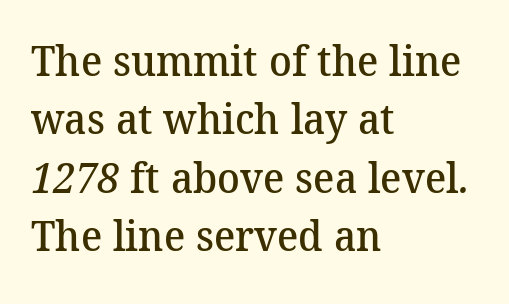
The rendering uses natural spacing where letterforms have individual widths. Check where the strokes stop: tiny serifs finish them off. Leading: standard. Any mark beneath the type? The region is blank.
